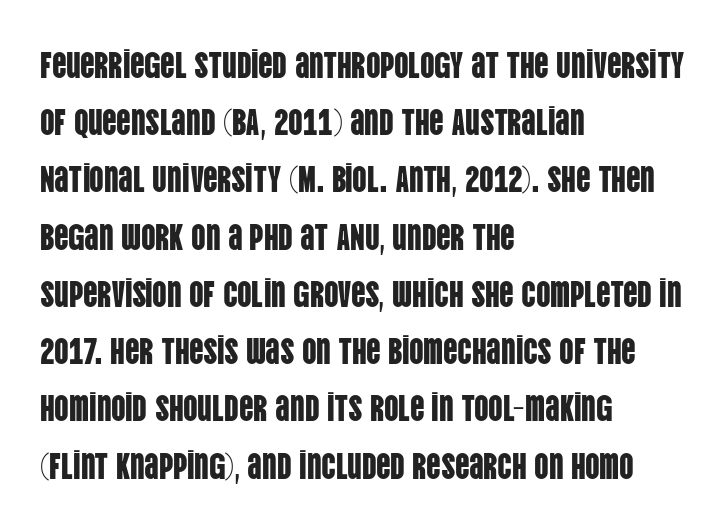
{"serif": "no", "italic": "no", "width": "condensed", "stroke_contrast": "low", "x_height": "large", "monospaced": "no", "underline": "no", "align": "left", "line_spacing": "normal", "line_spacing_ratio": 1.59, "letter_spacing": "normal", "letter_spacing_em": 0.0, "glyph_px": 36}
